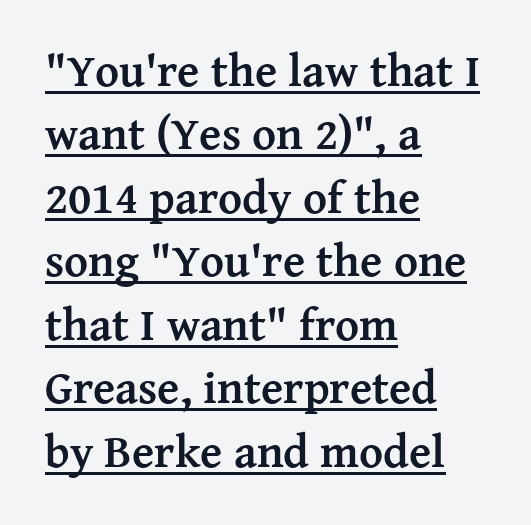
What kind of face is this? One with serifs. Chunky letters — that's bold for sure. The letters sit at their default tracking, neither squeezed nor spread. Compared with undecorated copy, this sample adds a rule below the words. Rendered with straight, roman letterforms. Which margin do the lines hug? The left one — the right edge is uneven.
